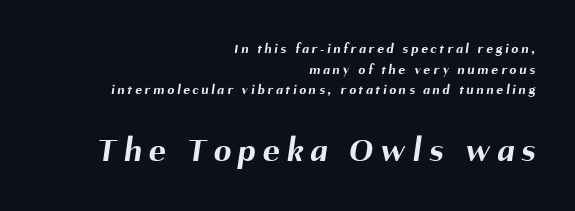
Q: Is the text bold? A: Yes.
Q: Is the typeface a serif or a sans-serif typeface? A: Sans-serif.
Q: Is the text underlined? A: No.
Q: How is the paragraph aligned? A: Right-aligned.
Q: Is the spacing between letters normal or unusually wide? A: Unusually wide.
Q: Is the spacing between lines tight, normal or loose? A: Normal.
Q: Which block of text is set in a larger size, the first (top) or the second (bottom)? A: The second (bottom) one.
Q: Width (condensed, normal, or wide)? A: Normal.
Q: Stroke contrast? A: Medium.
Q: x-height? A: Medium.
Q: Monospaced? A: No.
